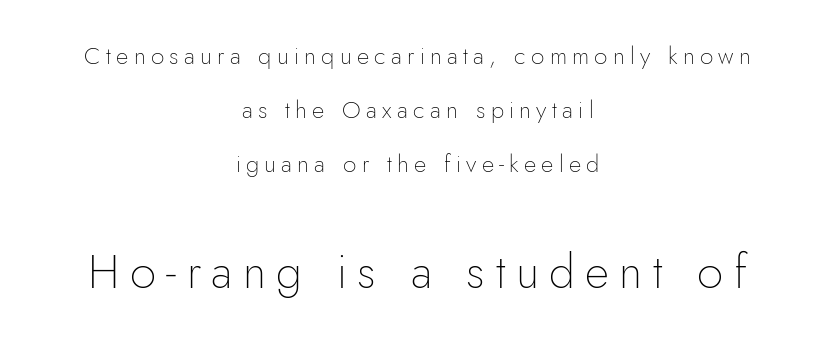
{"serif": "no", "italic": "no", "bold": "no", "weight": "thin", "width": "normal", "stroke_contrast": "low", "x_height": "small", "monospaced": "no", "underline": "no", "align": "center", "line_spacing": "loose", "line_spacing_ratio": 2.24, "letter_spacing": "wide", "letter_spacing_em": 0.22, "larger_block": "second", "size_ratio": 1.96, "glyph_px": 47}
